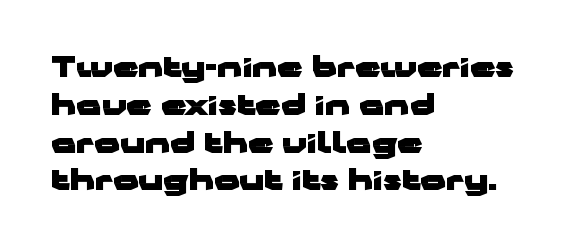
{"serif": "no", "italic": "no", "bold": "yes", "weight": "heavy", "width": "wide", "stroke_contrast": "low", "x_height": "medium", "monospaced": "no", "underline": "no", "align": "left", "line_spacing": "normal", "line_spacing_ratio": 1.35, "letter_spacing": "normal", "letter_spacing_em": 0.0, "glyph_px": 28}
